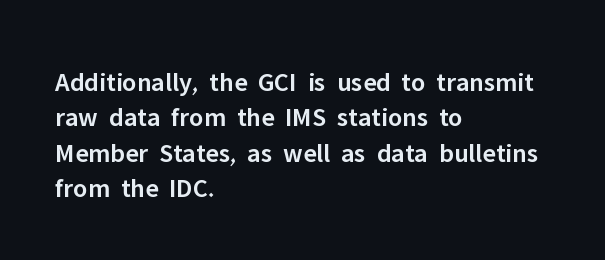
{"italic": "no", "bold": "semi", "underline": "no", "align": "left", "line_spacing": "normal", "line_spacing_ratio": 1.31, "letter_spacing": "normal", "letter_spacing_em": 0.0, "glyph_px": 27}
